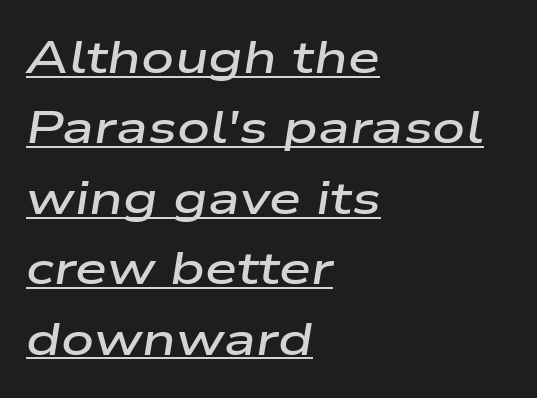
The image shows 46 px semibold, wide type, italic (leaning right); set left-aligned, normal line spacing (1.53x), normal letter spacing, underlined; low stroke contrast and a medium x-height.
